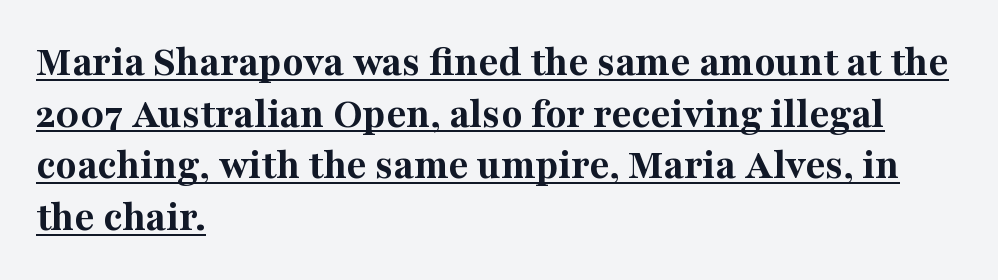
The image shows 43 px bold serif type, upright; set left-aligned, line spacing 1.2x, normal letter spacing, underlined; medium stroke contrast and a medium x-height.
